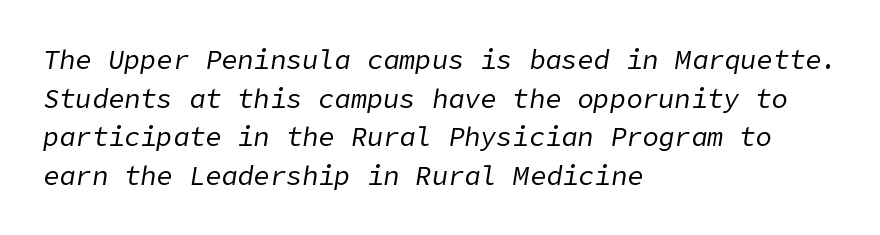
The image shows 27 px text type, italic (leaning right); set left-aligned, normal line spacing (1.43x), normal letter spacing, not underlined.
